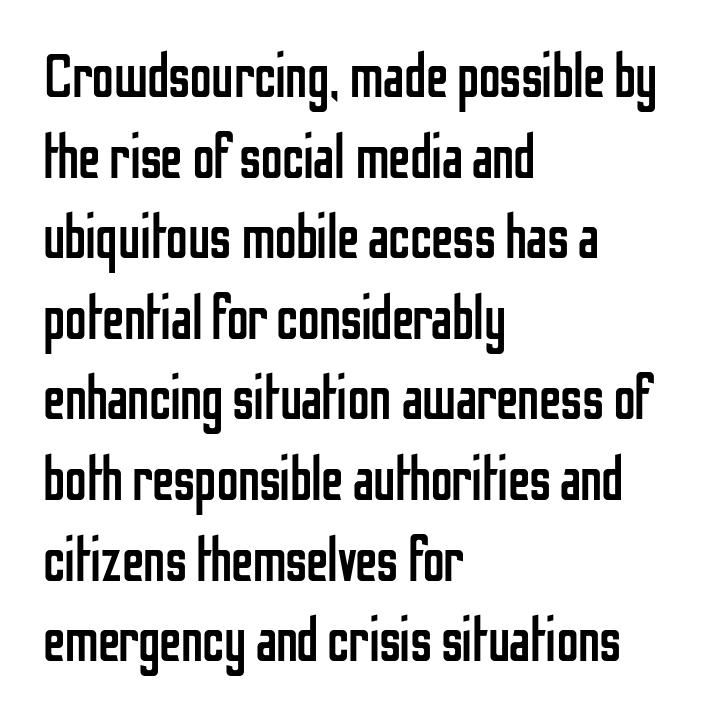
Q: Is the text bold? A: No.
Q: Is the text italic (slanted)? A: No, it is upright.
Q: Is the typeface a serif or a sans-serif typeface? A: Sans-serif.
Q: Is the text underlined? A: No.
Q: How is the paragraph aligned? A: Left-aligned.
Q: Is the spacing between letters normal or unusually wide? A: Normal.
Q: Is the spacing between lines tight, normal or loose? A: Normal.
Q: Width (condensed, normal, or wide)? A: Condensed.
Q: Stroke contrast? A: Low.
Q: x-height? A: Medium.
Q: Monospaced? A: No.
